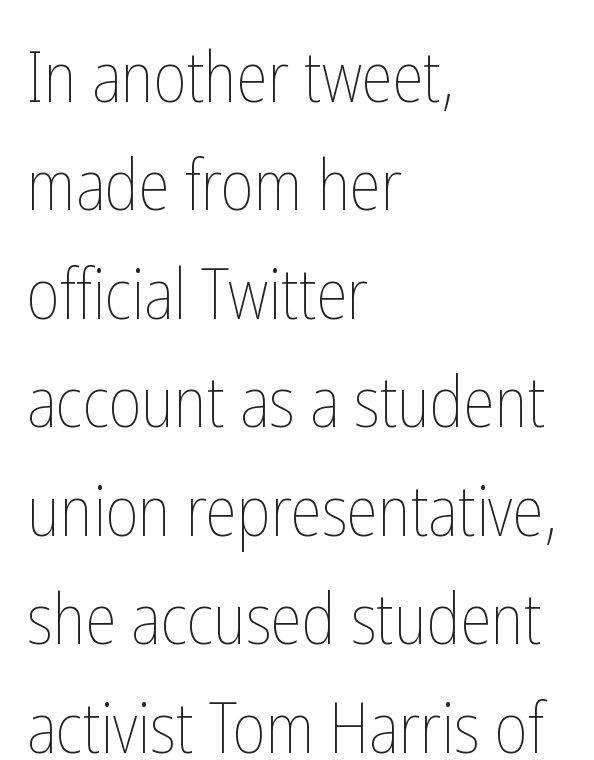
Q: Is the text bold? A: No.
Q: Is the text italic (slanted)? A: No, it is upright.
Q: Is the text underlined? A: No.
Q: How is the paragraph aligned? A: Left-aligned.
Q: Is the spacing between letters normal or unusually wide? A: Normal.
Q: Is the spacing between lines tight, normal or loose? A: Normal.
Q: Width (condensed, normal, or wide)? A: Condensed.
Q: Stroke contrast? A: Low.
Q: x-height? A: Medium.
Q: Monospaced? A: No.
